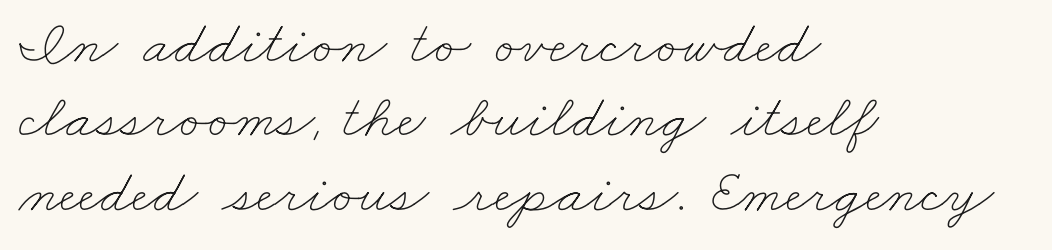
Q: Is the text bold? A: No.
Q: Is the text underlined? A: No.
Q: How is the paragraph aligned? A: Left-aligned.
Q: Is the spacing between letters normal or unusually wide? A: Normal.
Q: Width (condensed, normal, or wide)? A: Wide.
Q: Stroke contrast? A: Low.
Q: x-height? A: Small.
Q: Monospaced? A: No.
